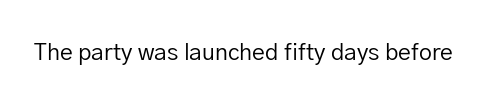
The image shows 23 px text type, upright; set normal letter spacing, not underlined.
